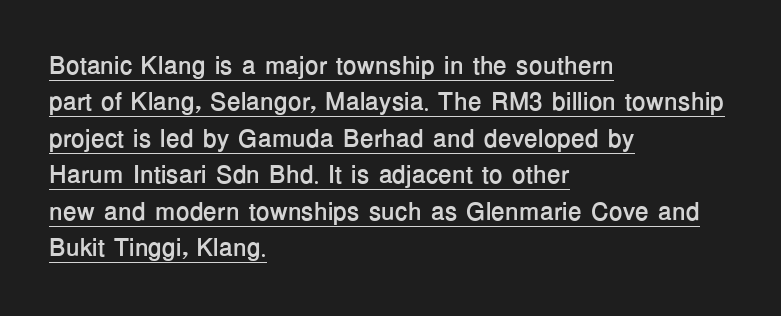
Q: Is the text bold? A: Yes.
Q: Is the text italic (slanted)? A: No, it is upright.
Q: Is the text underlined? A: Yes.
Q: How is the paragraph aligned? A: Left-aligned.
Q: Is the spacing between letters normal or unusually wide? A: Normal.
Q: Is the spacing between lines tight, normal or loose? A: Normal.
